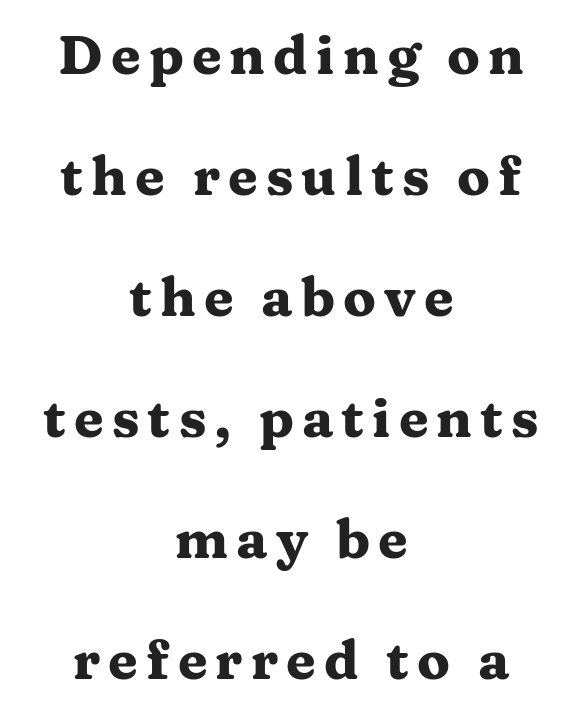
{"serif": "yes", "italic": "no", "bold": "yes", "weight": "heavy", "width": "wide", "stroke_contrast": "medium", "x_height": "medium", "monospaced": "no", "underline": "no", "align": "center", "line_spacing": "loose", "line_spacing_ratio": 2.24, "glyph_px": 54}
